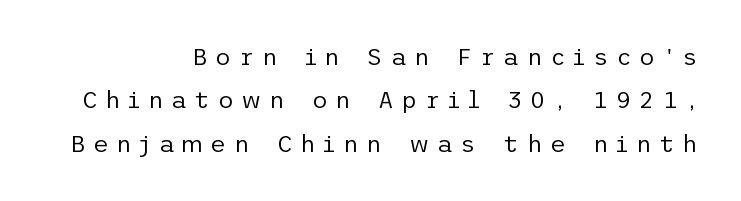
{"italic": "no", "bold": "no", "underline": "no", "align": "right", "line_spacing_ratio": 1.81, "letter_spacing": "wide", "letter_spacing_em": 0.32, "glyph_px": 24}
